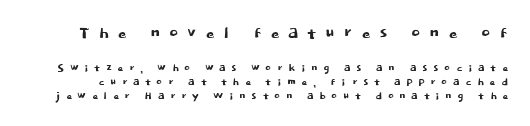
{"italic": "no", "underline": "no", "line_spacing": "tight", "line_spacing_ratio": 0.98, "letter_spacing": "wide", "letter_spacing_em": 0.38, "larger_block": "first", "size_ratio": 1.57, "glyph_px": 22}
